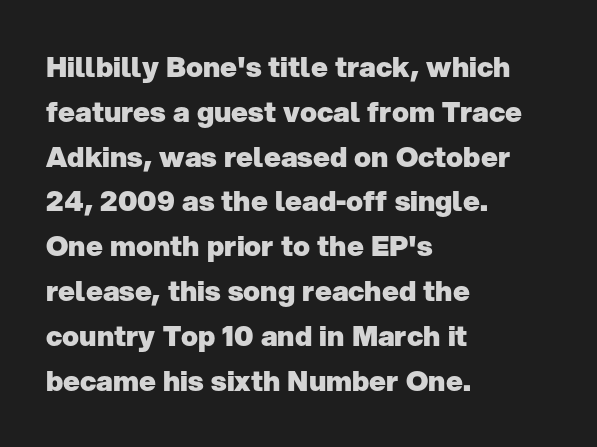
Vertical strokes here are truly vertical. Baseline-to-baseline distance is the conventional proportion of letter height. Descender tails drop into unmarked territory. Its strokes are broad and dark, the hallmark of bold type. Observe the ordinary spacing: letters are neighbours, not strangers.
